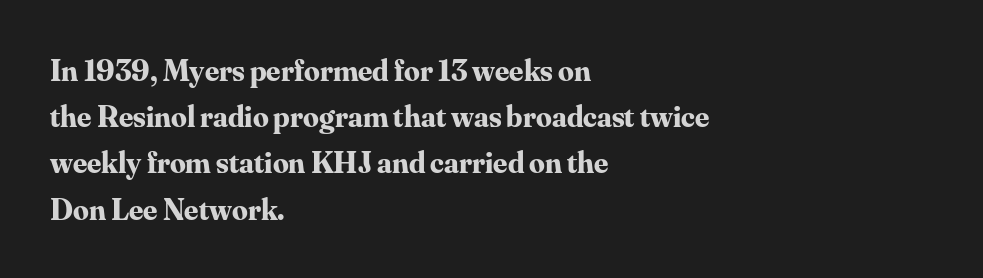
The image shows 31 px bold serif type, upright; set left-aligned, normal line spacing (1.49x), normal letter spacing, not underlined; medium stroke contrast and a small x-height.
